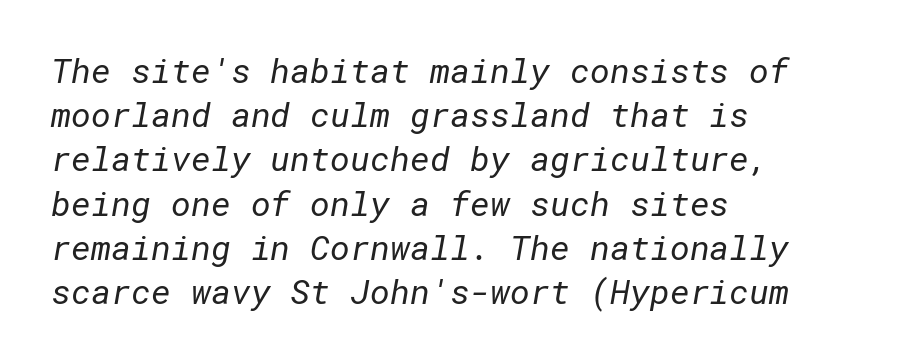
The image shows 34 px regular-weight sans-serif type; set left-aligned, normal line spacing (1.3x), normal letter spacing, not underlined; low stroke contrast and a medium x-height.
